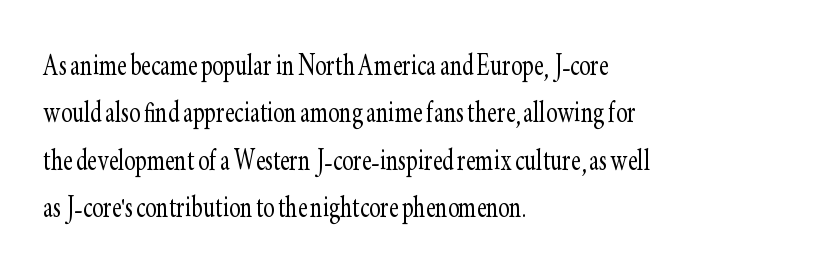
Q: Is the text bold? A: No.
Q: Is the text italic (slanted)? A: No, it is upright.
Q: Is the typeface a serif or a sans-serif typeface? A: Serif.
Q: Is the text underlined? A: No.
Q: How is the paragraph aligned? A: Left-aligned.
Q: Is the spacing between letters normal or unusually wide? A: Normal.
Q: Is the spacing between lines tight, normal or loose? A: Normal.
Q: Width (condensed, normal, or wide)? A: Condensed.
Q: Stroke contrast? A: Low.
Q: x-height? A: Small.
Q: Monospaced? A: No.
